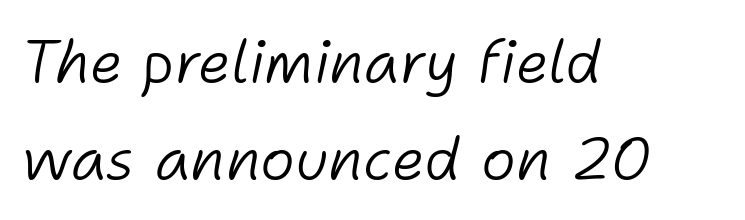
{"italic": "yes", "lean": "right", "slant_degrees": 11, "bold": "no", "weight": "light", "width": "normal", "stroke_contrast": "low", "x_height": "medium", "monospaced": "no", "underline": "no", "align": "left", "line_spacing": "normal", "line_spacing_ratio": 1.65, "letter_spacing": "normal", "letter_spacing_em": 0.0, "glyph_px": 59}
